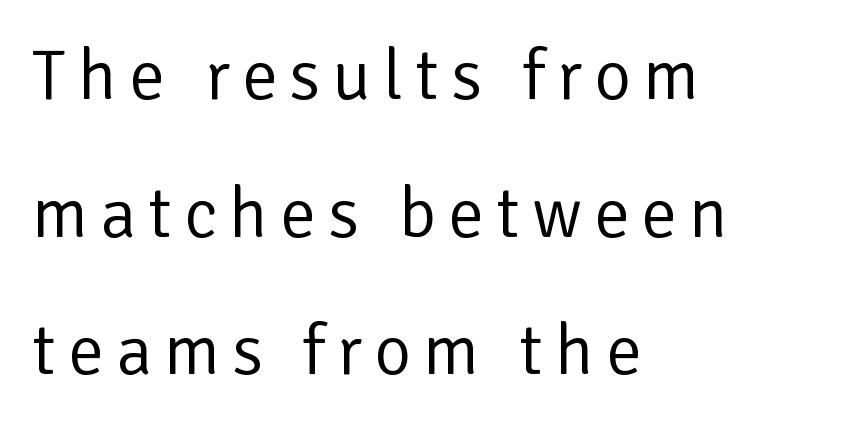
Q: Is the text bold? A: No.
Q: Is the text italic (slanted)? A: No, it is upright.
Q: Is the typeface a serif or a sans-serif typeface? A: Sans-serif.
Q: Is the text underlined? A: No.
Q: How is the paragraph aligned? A: Left-aligned.
Q: Is the spacing between lines tight, normal or loose? A: Loose.
Q: Width (condensed, normal, or wide)? A: Normal.
Q: Stroke contrast? A: Low.
Q: x-height? A: Medium.
Q: Monospaced? A: No.
